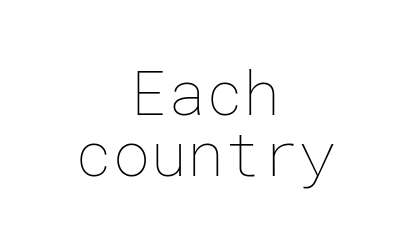
This rendering uses center alignment, leaving both contours irregular but symmetric. The lines are packed closely together with very little leading. Here the glyphs are tracked normally, forming tight word shapes. These lines were composed using upright roman letters.
